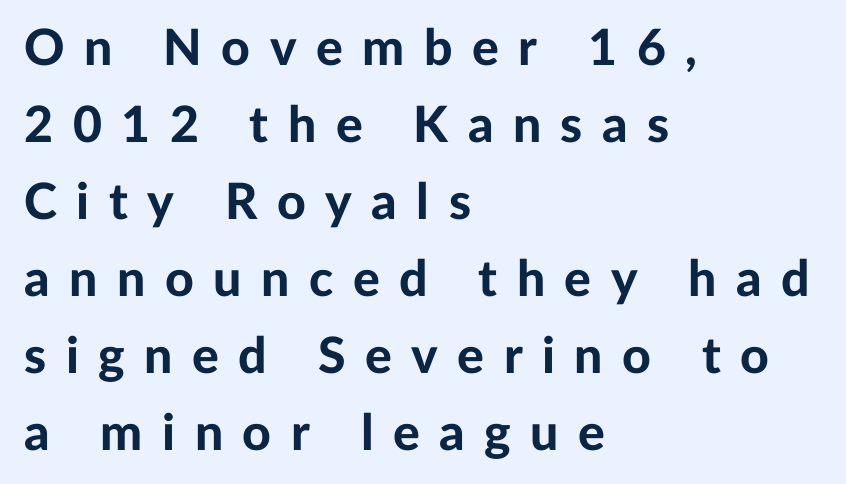
Q: Is the text bold? A: Yes.
Q: Is the text italic (slanted)? A: No, it is upright.
Q: Is the typeface a serif or a sans-serif typeface? A: Sans-serif.
Q: Is the text underlined? A: No.
Q: How is the paragraph aligned? A: Left-aligned.
Q: Is the spacing between letters normal or unusually wide? A: Unusually wide.
Q: Is the spacing between lines tight, normal or loose? A: Normal.
Q: Width (condensed, normal, or wide)? A: Normal.
Q: Stroke contrast? A: Low.
Q: x-height? A: Medium.
Q: Monospaced? A: No.
